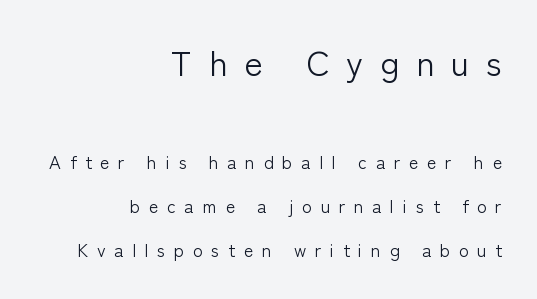
Decoration check: the copy has no underline. Stems and bowls with no extra thickness — not bold. In terms of posture, this sample is upright. These lines are rendered in a variable-pitch font. These lines are composed in type without serifs.
